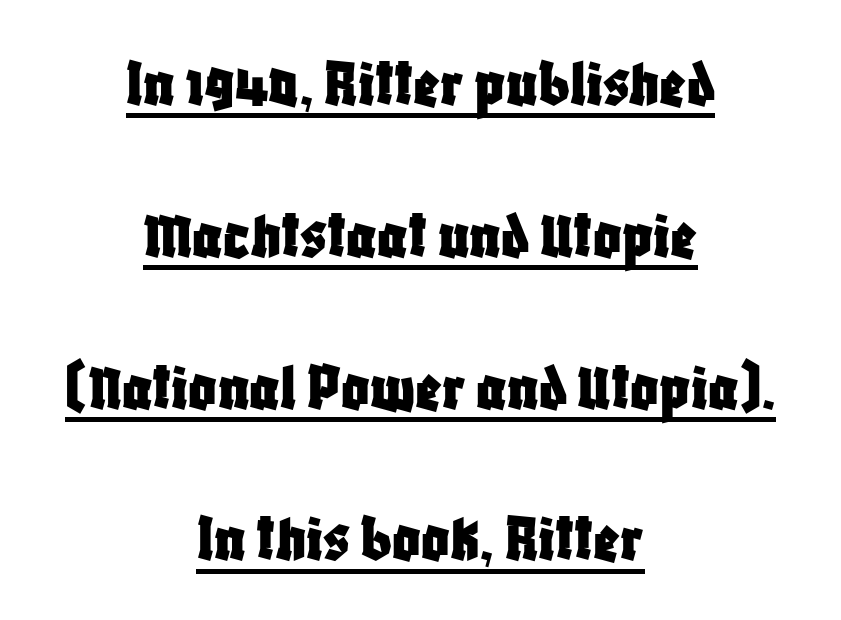
The type sits square on the baseline with zero lean. Where is the straight margin? There isn't one; the lines are centered. Is there much room between lines? Yes — plenty of vertical air separates them. Somebody hit Ctrl+U on this one — the words are underlined. The face used here is rendered with its standard letterfit. These lines are rendered in a variable-pitch font.
